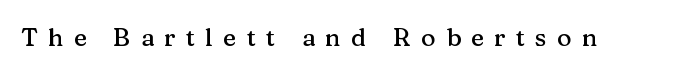
{"italic": "no", "underline": "no", "letter_spacing": "wide", "letter_spacing_em": 0.41, "glyph_px": 25}
